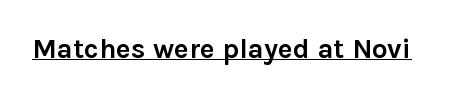
In terms of posture, this sample is upright. Check the space under the baseline: a stroke is drawn there. The glyphs in this specimen are sans serif. The font is running at its bold setting. The horizontal fit of the characters is conventional and even. Do the characters align in a grid? No, the font is proportional.
